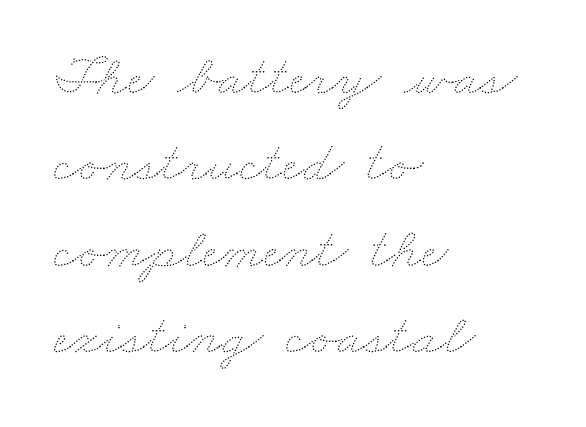
Q: Is the text bold? A: No.
Q: Is the text underlined? A: No.
Q: How is the paragraph aligned? A: Left-aligned.
Q: Is the spacing between letters normal or unusually wide? A: Normal.
Q: Is the spacing between lines tight, normal or loose? A: Normal.
Q: Width (condensed, normal, or wide)? A: Wide.
Q: Stroke contrast? A: Medium.
Q: x-height? A: Small.
Q: Monospaced? A: No.
